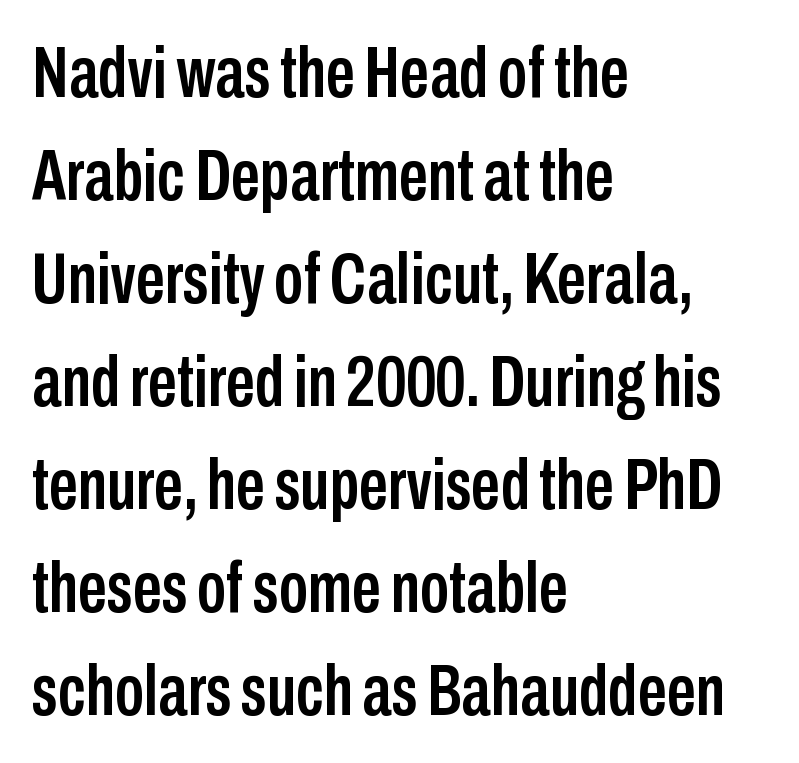
Q: Is the text italic (slanted)? A: No, it is upright.
Q: Is the typeface a serif or a sans-serif typeface? A: Sans-serif.
Q: Is the text underlined? A: No.
Q: How is the paragraph aligned? A: Left-aligned.
Q: Is the spacing between letters normal or unusually wide? A: Normal.
Q: Is the spacing between lines tight, normal or loose? A: Normal.
Q: Width (condensed, normal, or wide)? A: Condensed.
Q: Stroke contrast? A: Low.
Q: x-height? A: Medium.
Q: Monospaced? A: No.
